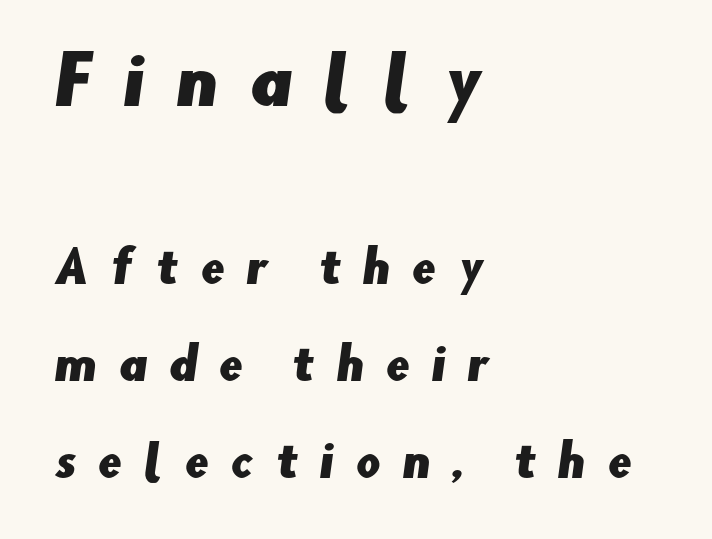
Q: Is the typeface a serif or a sans-serif typeface? A: Sans-serif.
Q: Is the text underlined? A: No.
Q: How is the paragraph aligned? A: Left-aligned.
Q: Is the spacing between letters normal or unusually wide? A: Unusually wide.
Q: Is the spacing between lines tight, normal or loose? A: Loose.
Q: Which block of text is set in a larger size, the first (top) or the second (bottom)? A: The first (top) one.
Q: Width (condensed, normal, or wide)? A: Normal.
Q: Stroke contrast? A: Low.
Q: x-height? A: Small.
Q: Monospaced? A: No.
